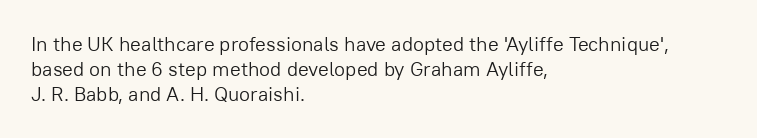
{"italic": "no", "bold": "no", "underline": "no", "align": "left", "line_spacing": "normal", "line_spacing_ratio": 1.25, "letter_spacing": "normal", "letter_spacing_em": 0.0, "glyph_px": 20}
